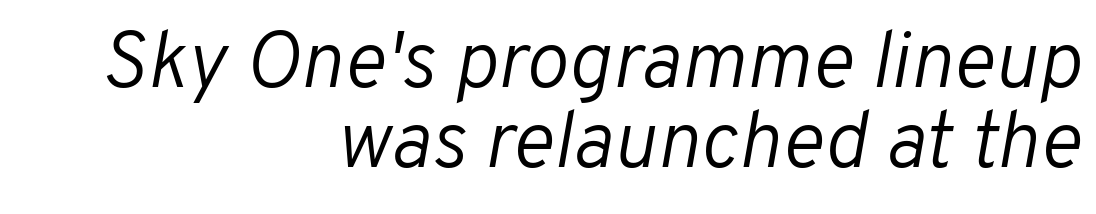
The image shows 80 px light type, italic (leaning right); set right-aligned, tight line spacing (1.0x), normal letter spacing, not underlined; low stroke contrast and a medium x-height.
